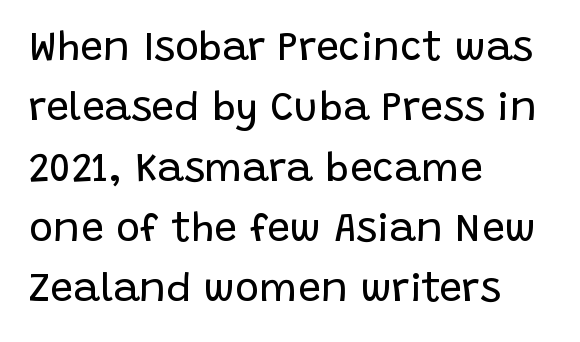
Q: Is the text bold? A: No.
Q: Is the text italic (slanted)? A: No, it is upright.
Q: Is the typeface a serif or a sans-serif typeface? A: Sans-serif.
Q: Is the text underlined? A: No.
Q: How is the paragraph aligned? A: Left-aligned.
Q: Is the spacing between letters normal or unusually wide? A: Normal.
Q: Is the spacing between lines tight, normal or loose? A: Normal.
Q: Width (condensed, normal, or wide)? A: Normal.
Q: Stroke contrast? A: Low.
Q: x-height? A: Large.
Q: Monospaced? A: No.
